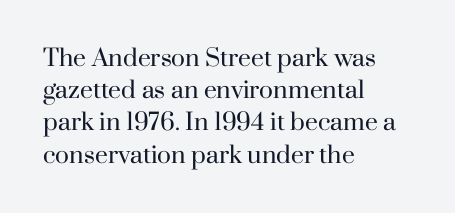
Regarding leading, the lines here are spaced in the standard way. The setting favours the left margin, as ordinary paragraphs usually do. The typeface has the unassuming heft of standard copy or less. The tracking reads as untouched default to a designer's eye. Type without underlining. Vertical strokes here are truly vertical.
